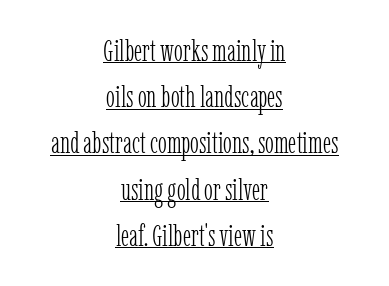
Check where the strokes stop: tiny serifs finish them off. The tracking reads as untouched default to a designer's eye. A normal amount of white space separates one row of letters from the next. It's the straight-up-and-down kind of type.
